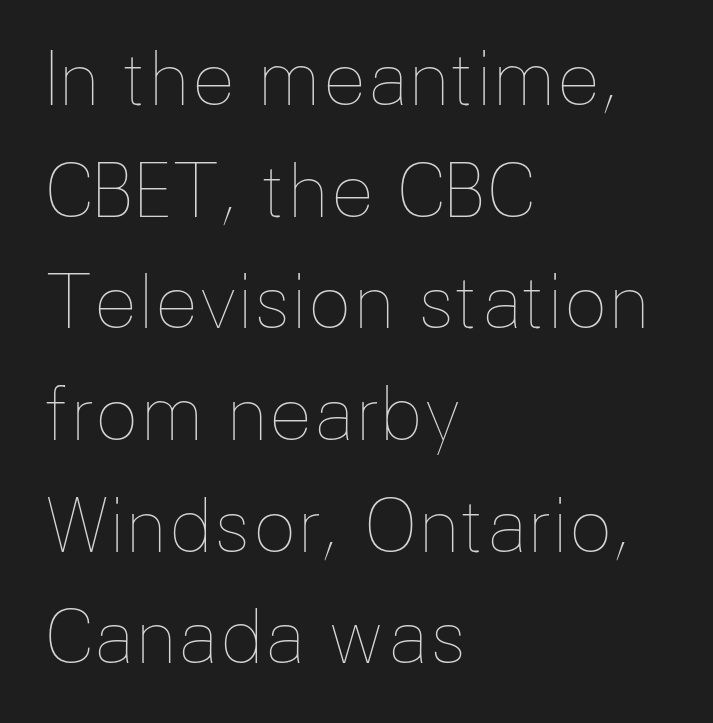
The passage is arranged the way most books set body copy — flush left. Regarding leading, the lines here are spaced in the standard way. Stroke mass is kept to a normal reading level or below. This is roman type, the default non-slanted kind.
